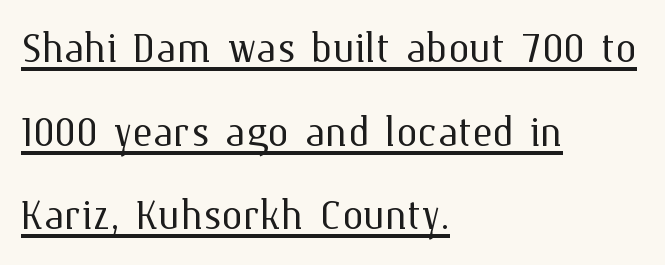
{"italic": "no", "bold": "no", "weight": "light", "width": "normal", "stroke_contrast": "medium", "x_height": "medium", "monospaced": "no", "underline": "yes", "align": "left", "line_spacing": "normal", "line_spacing_ratio": 1.55, "letter_spacing": "normal", "letter_spacing_em": 0.0, "glyph_px": 54}
